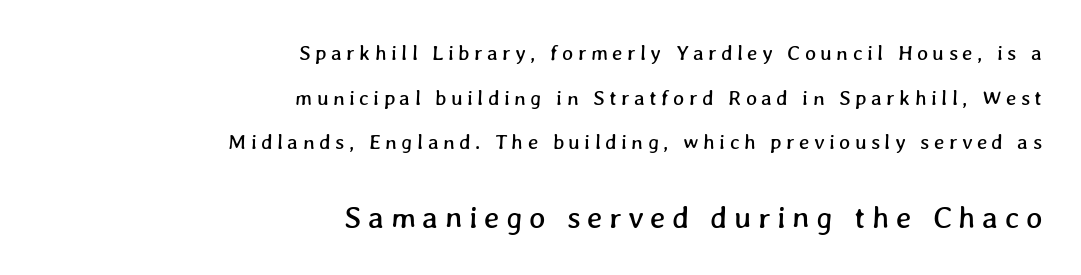
{"width": "normal", "stroke_contrast": "low", "x_height": "medium", "monospaced": "no", "underline": "no", "align": "right", "line_spacing": "loose", "line_spacing_ratio": 2.13, "letter_spacing": "wide", "letter_spacing_em": 0.21, "larger_block": "second", "size_ratio": 1.48, "glyph_px": 31}
